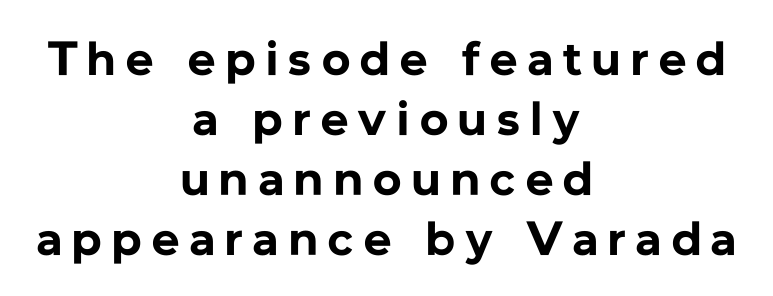
The image shows 48 px bold sans-serif type, upright; set centered, normal line spacing (1.25x), unusually wide letter spacing (+0.22 em), not underlined; low stroke contrast and a medium x-height.
